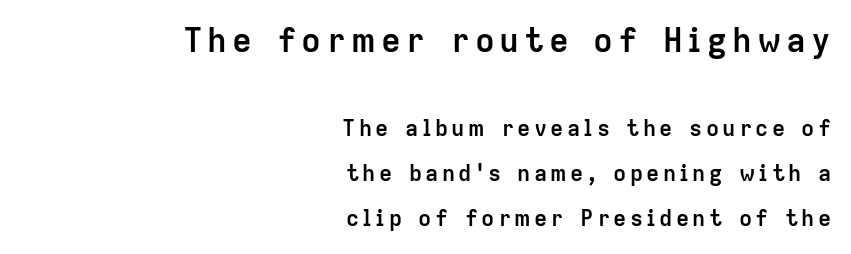
The image shows 33 px semibold sans-serif type, upright; set right-aligned, loose line spacing (2.05x), not underlined; the first (top) block is 1.5x larger; low stroke contrast and a medium x-height.
